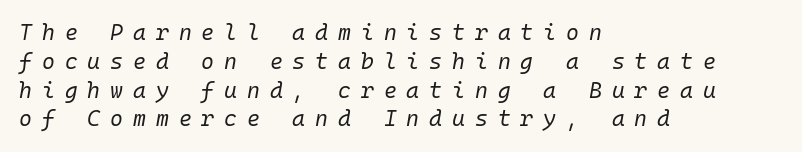
Q: Is the text bold? A: No.
Q: Is the text italic (slanted)? A: Yes, it leans right by about 10 degrees.
Q: Is the text underlined? A: No.
Q: How is the paragraph aligned? A: Left-aligned.
Q: Is the spacing between letters normal or unusually wide? A: Unusually wide.
Q: Is the spacing between lines tight, normal or loose? A: Normal.
